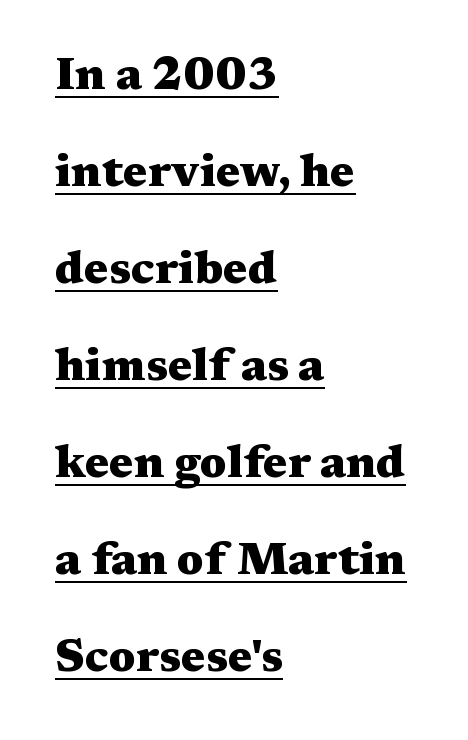
{"serif": "yes", "italic": "no", "bold": "yes", "weight": "heavy", "width": "wide", "stroke_contrast": "medium", "x_height": "medium", "monospaced": "no", "underline": "yes", "align": "left", "line_spacing": "loose", "line_spacing_ratio": 2.11, "letter_spacing": "normal", "letter_spacing_em": 0.0, "glyph_px": 46}
